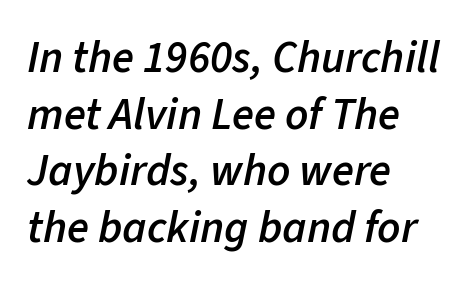
The image shows 45 px semibold type, italic (leaning right); set left-aligned, normal line spacing (1.26x), normal letter spacing, not underlined; low stroke contrast and a medium x-height.
